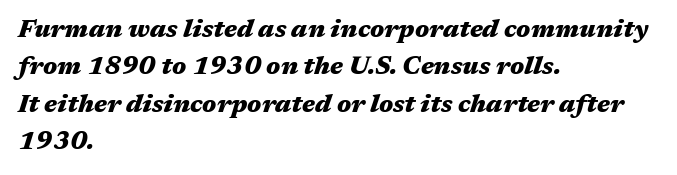
Q: Is the text bold? A: Yes.
Q: Is the text italic (slanted)? A: Yes, it leans right by about 17 degrees.
Q: Is the text underlined? A: No.
Q: How is the paragraph aligned? A: Left-aligned.
Q: Is the spacing between letters normal or unusually wide? A: Normal.
Q: Is the spacing between lines tight, normal or loose? A: Normal.
